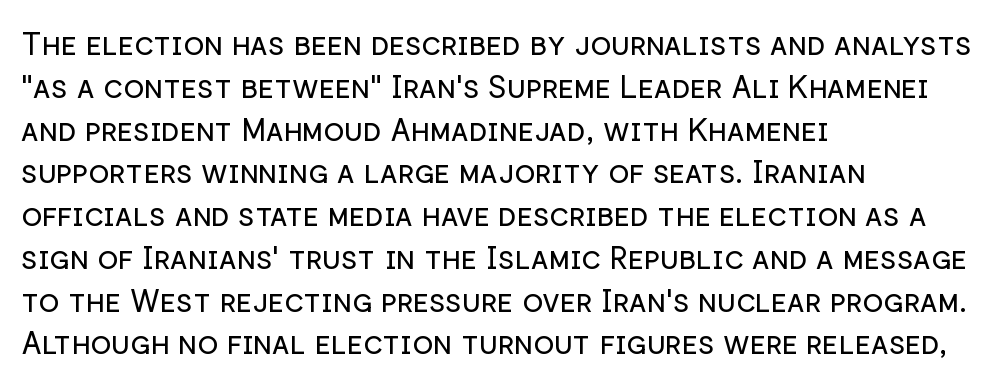
Q: Is the text bold? A: No.
Q: Is the text italic (slanted)? A: No, it is upright.
Q: Is the typeface a serif or a sans-serif typeface? A: Sans-serif.
Q: Is the text underlined? A: No.
Q: How is the paragraph aligned? A: Left-aligned.
Q: Is the spacing between letters normal or unusually wide? A: Normal.
Q: Is the spacing between lines tight, normal or loose? A: Normal.
Q: Width (condensed, normal, or wide)? A: Normal.
Q: Stroke contrast? A: Low.
Q: x-height? A: Medium.
Q: Monospaced? A: No.
